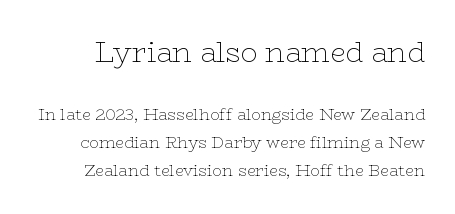
{"serif": "yes", "italic": "no", "bold": "no", "weight": "thin", "width": "wide", "stroke_contrast": "low", "x_height": "medium", "monospaced": "no", "underline": "no", "line_spacing_ratio": 1.75, "letter_spacing": "normal", "letter_spacing_em": 0.0, "larger_block": "first", "size_ratio": 1.75, "glyph_px": 28}
